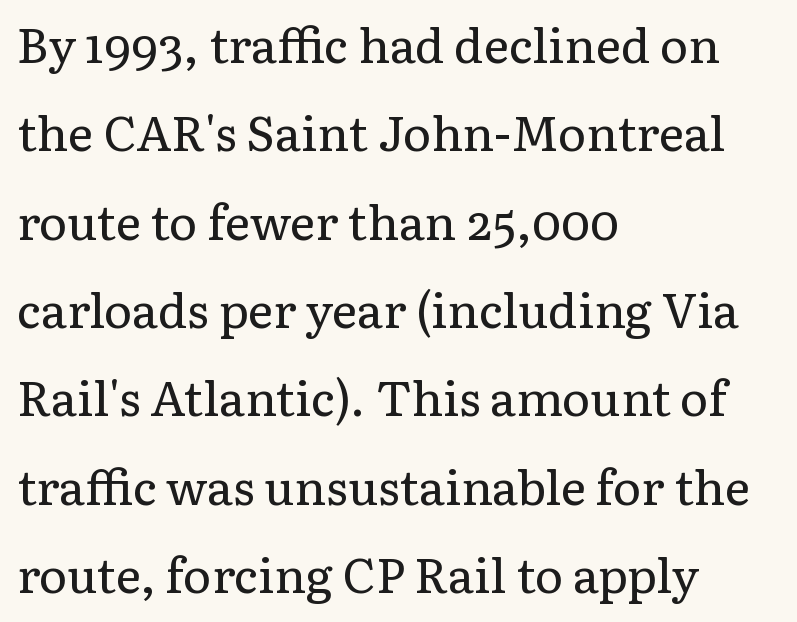
{"serif": "yes", "italic": "no", "bold": "no", "weight": "regular", "width": "normal", "stroke_contrast": "low", "x_height": "medium", "monospaced": "no", "underline": "no", "align": "left", "line_spacing_ratio": 1.84, "letter_spacing": "normal", "letter_spacing_em": 0.0, "glyph_px": 48}
